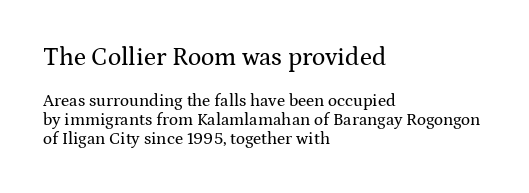
The image shows 25 px text type, upright; set left-aligned, tight line spacing (1.12x), normal letter spacing, not underlined; the first (top) block is 1.47x larger.
